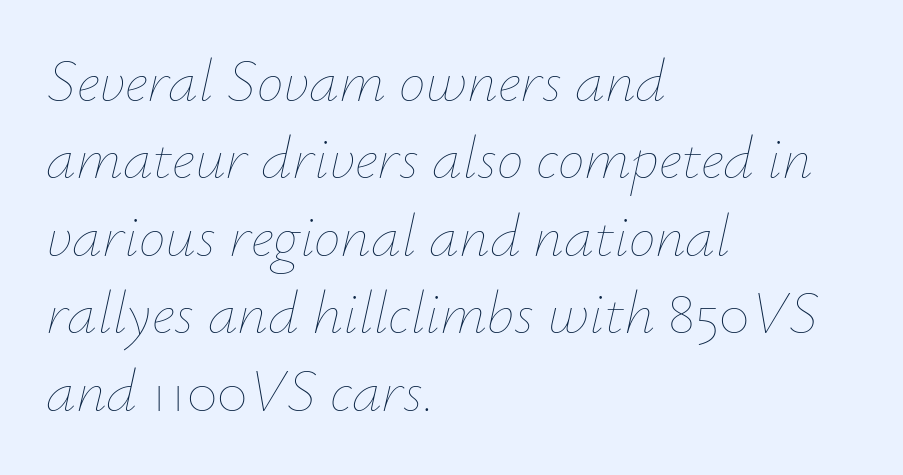
There's an unmistakable incline to the writing here. Rows of type keep a routine distance in the vertical direction. Is the type heavy? It reads as light-to-regular instead. Rule under the text: the space is simply empty. Character widths vary here, with narrow letters taking less room than wide ones.
